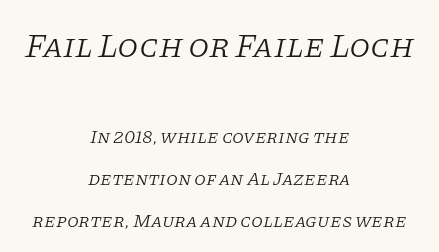
{"serif": "yes", "italic": "yes", "lean": "right", "slant_degrees": 11, "bold": "no", "weight": "light", "width": "normal", "stroke_contrast": "low", "x_height": "large", "monospaced": "no", "underline": "no", "align": "center", "line_spacing": "loose", "line_spacing_ratio": 2.2, "letter_spacing": "normal", "letter_spacing_em": 0.0, "larger_block": "first", "size_ratio": 1.79, "glyph_px": 34}
